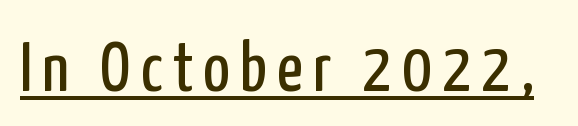
{"serif": "no", "italic": "no", "bold": "no", "weight": "regular", "width": "condensed", "stroke_contrast": "low", "x_height": "medium", "monospaced": "no", "underline": "yes", "glyph_px": 71}
